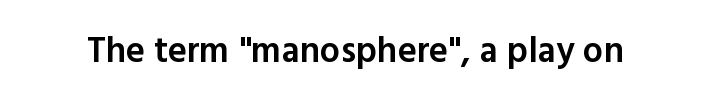
Q: Is the text bold? A: Semi-bold.
Q: Is the text italic (slanted)? A: No, it is upright.
Q: Is the typeface a serif or a sans-serif typeface? A: Sans-serif.
Q: Is the text underlined? A: No.
Q: Is the spacing between letters normal or unusually wide? A: Normal.
Q: Width (condensed, normal, or wide)? A: Normal.
Q: x-height? A: Medium.
Q: Monospaced? A: No.
